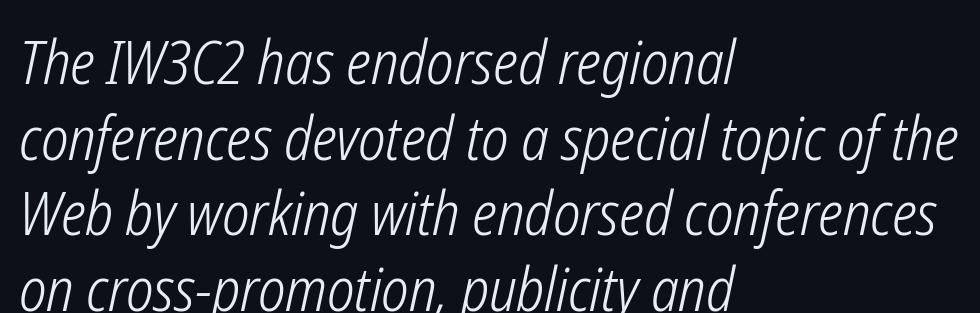
Q: Is the text bold? A: No.
Q: Is the text italic (slanted)? A: Yes, it leans right by about 12 degrees.
Q: Is the text underlined? A: No.
Q: How is the paragraph aligned? A: Left-aligned.
Q: Is the spacing between letters normal or unusually wide? A: Normal.
Q: Is the spacing between lines tight, normal or loose? A: Normal.
Q: Width (condensed, normal, or wide)? A: Condensed.
Q: Stroke contrast? A: Low.
Q: x-height? A: Medium.
Q: Monospaced? A: No.
